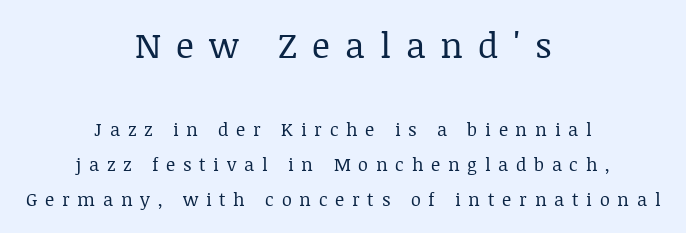
Leading is clearly above the norm, producing a sparse column. These lines are rendered in a variable-pitch font. Spacing between characters has been opened up far beyond the box default. The face used here appears at its bigger size in the upper chunk. Italic: no, the glyphs are upright roman. This is serif lettering, the kind often seen in printed books.
